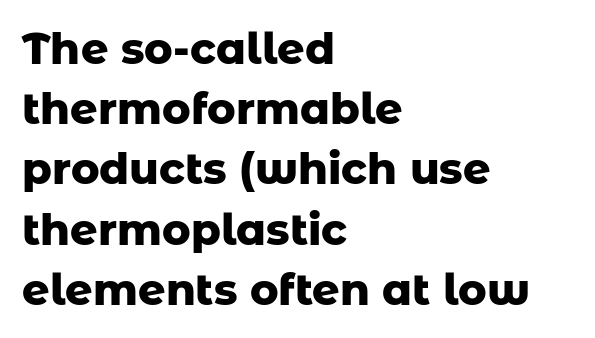
{"serif": "no", "italic": "no", "bold": "yes", "weight": "heavy", "width": "normal", "stroke_contrast": "low", "x_height": "medium", "monospaced": "no", "underline": "no", "align": "left", "line_spacing": "normal", "line_spacing_ratio": 1.4, "letter_spacing": "normal", "letter_spacing_em": 0.0, "glyph_px": 43}
